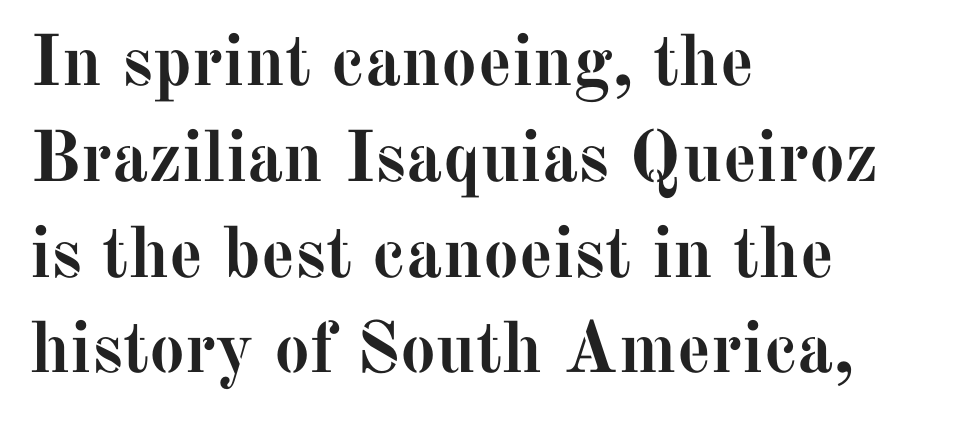
The image shows 72 px semibold serif type, upright; set left-aligned, normal line spacing (1.33x), normal letter spacing, not underlined; medium stroke contrast and a medium x-height.
